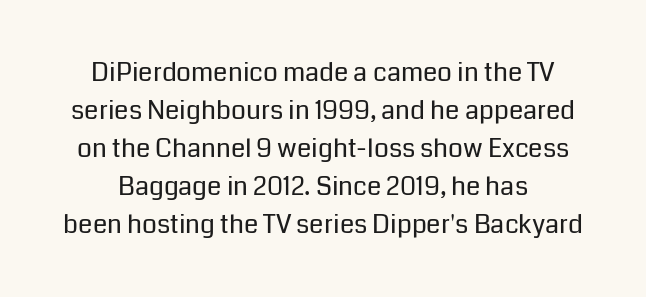
Type without underlining. In terms of posture, this sample is upright. The weight would be labelled regular, book, light, or lighter still. These lines keep a tight, regular rhythm from letter to letter.
